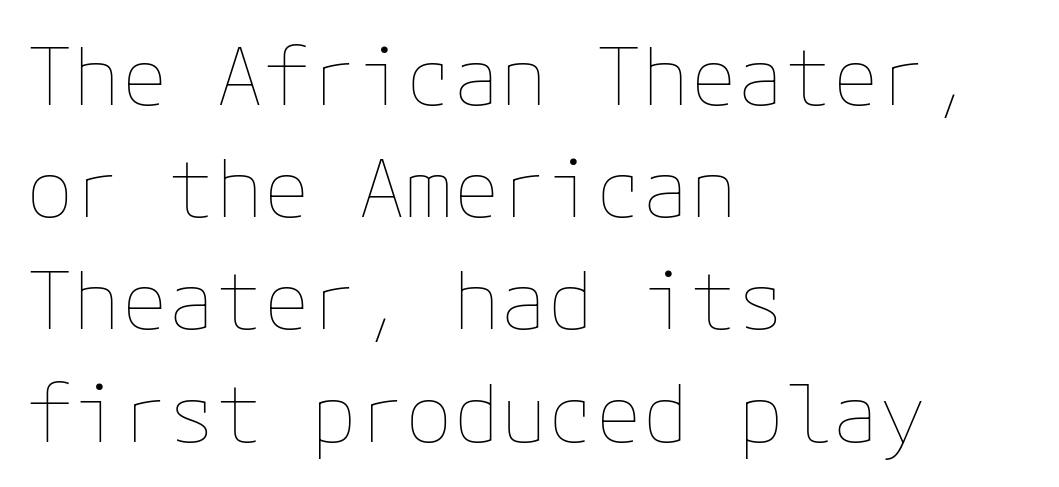
{"italic": "no", "bold": "no", "weight": "thin", "width": "normal", "stroke_contrast": "low", "x_height": "medium", "underline": "no", "align": "left", "line_spacing": "normal", "line_spacing_ratio": 1.42, "letter_spacing": "normal", "letter_spacing_em": 0.0, "glyph_px": 79}
